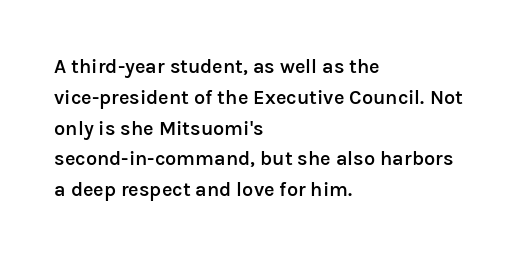
{"italic": "no", "bold": "semi", "underline": "no", "align": "left", "line_spacing": "normal", "line_spacing_ratio": 1.54, "letter_spacing": "normal", "letter_spacing_em": 0.0, "glyph_px": 20}
